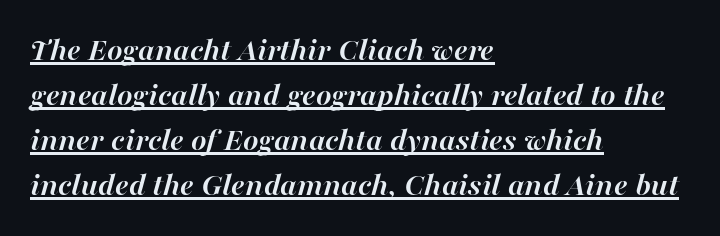
The face used here appears with an underline applied. Note the varied advance widths — an 'i' is clearly narrower than an 'm'. Look at the stroke-to-counter ratio: heavy, a bold. Summary of vertical rhythm: regular, with standard interline spacing.
